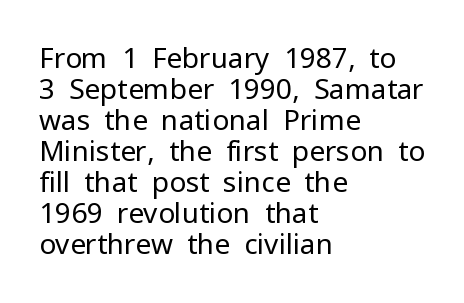
The image shows 28 px regular-weight sans-serif type, upright; set left-aligned, tight line spacing (1.11x), normal letter spacing, not underlined; low stroke contrast and a medium x-height.
